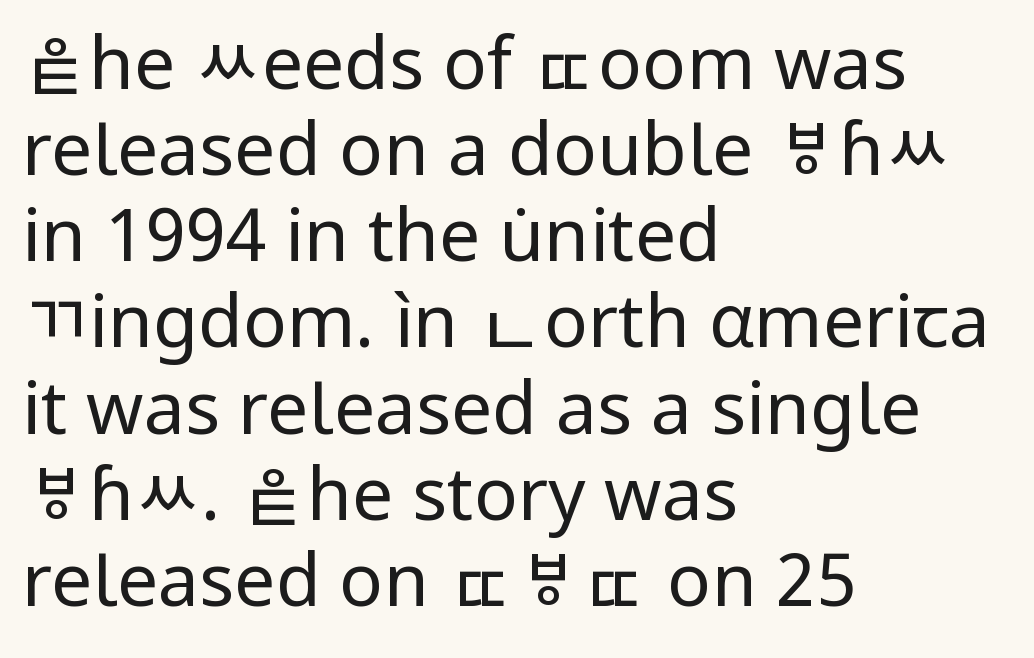
{"serif": "no", "italic": "no", "bold": "no", "weight": "regular", "width": "normal", "stroke_contrast": "low", "x_height": "medium", "monospaced": "no", "underline": "no", "align": "left", "line_spacing_ratio": 1.18, "letter_spacing": "normal", "letter_spacing_em": 0.0, "glyph_px": 73}
